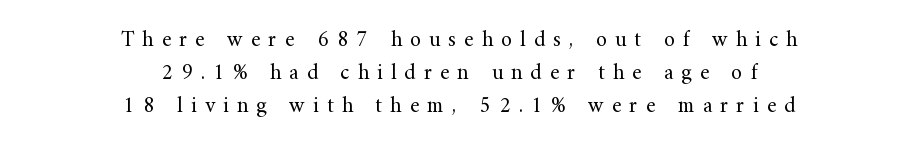
{"italic": "no", "bold": "no", "underline": "no", "align": "center", "line_spacing": "normal", "line_spacing_ratio": 1.49, "letter_spacing": "wide", "letter_spacing_em": 0.37, "glyph_px": 22}
